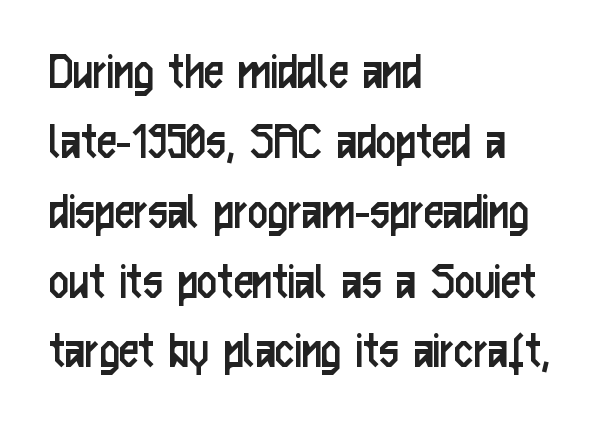
You could not count columns in this text — the font is proportionally spaced. The specimen omits any rule beneath the text block's lines. The font family rendered here belongs to the sans-serif group. Vertically, the passage feels balanced, rows spaced as you'd expect.
